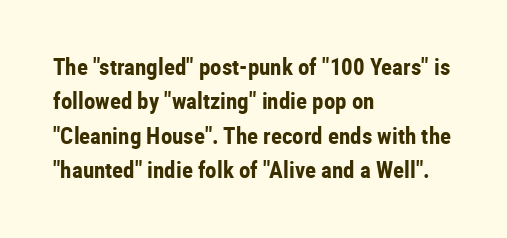
Q: Is the text bold? A: Yes.
Q: Is the text italic (slanted)? A: No, it is upright.
Q: Is the text underlined? A: No.
Q: How is the paragraph aligned? A: Left-aligned.
Q: Is the spacing between letters normal or unusually wide? A: Normal.
Q: Is the spacing between lines tight, normal or loose? A: Normal.
